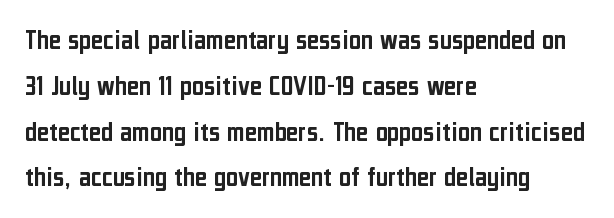
{"serif": "no", "italic": "no", "width": "condensed", "stroke_contrast": "low", "x_height": "medium", "monospaced": "no", "underline": "no", "align": "left", "line_spacing": "normal", "line_spacing_ratio": 1.58, "letter_spacing": "normal", "letter_spacing_em": 0.0, "glyph_px": 29}
